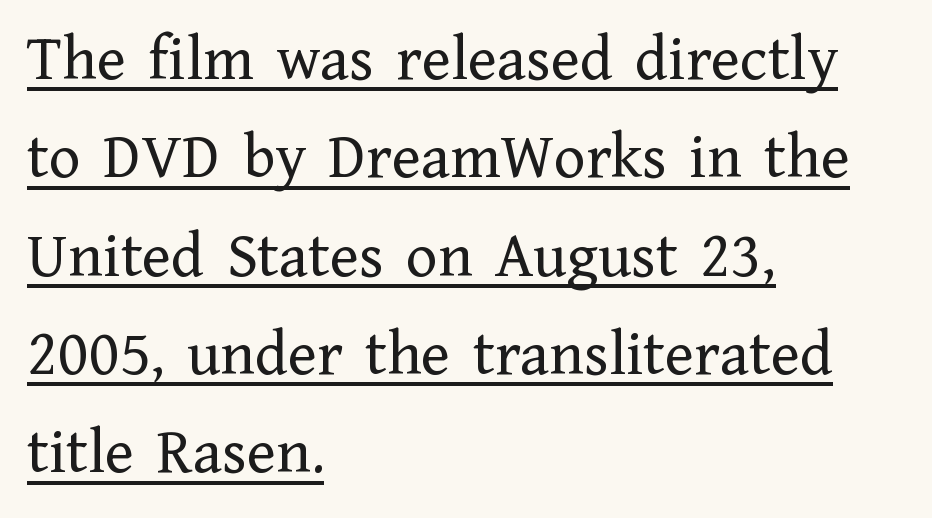
Q: Is the text bold? A: No.
Q: Is the text italic (slanted)? A: No, it is upright.
Q: Is the typeface a serif or a sans-serif typeface? A: Serif.
Q: Is the text underlined? A: Yes.
Q: How is the paragraph aligned? A: Left-aligned.
Q: Is the spacing between letters normal or unusually wide? A: Normal.
Q: Is the spacing between lines tight, normal or loose? A: Normal.
Q: Width (condensed, normal, or wide)? A: Normal.
Q: Stroke contrast? A: Low.
Q: x-height? A: Medium.
Q: Monospaced? A: No.
